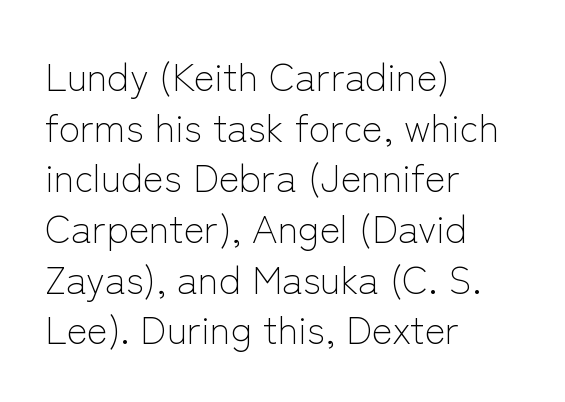
{"serif": "no", "italic": "no", "bold": "no", "weight": "light", "width": "normal", "stroke_contrast": "low", "x_height": "medium", "monospaced": "no", "underline": "no", "align": "left", "line_spacing": "normal", "line_spacing_ratio": 1.3, "letter_spacing": "normal", "letter_spacing_em": 0.0, "glyph_px": 39}
